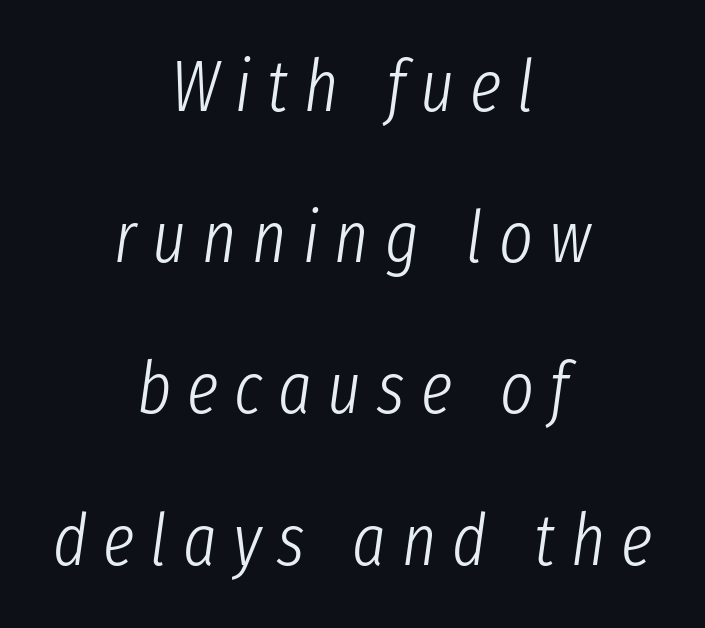
The image shows 72 px light, condensed type, italic (leaning right); set centered, loose line spacing (2.1x), unusually wide letter spacing (+0.22 em), not underlined; low stroke contrast and a medium x-height.
